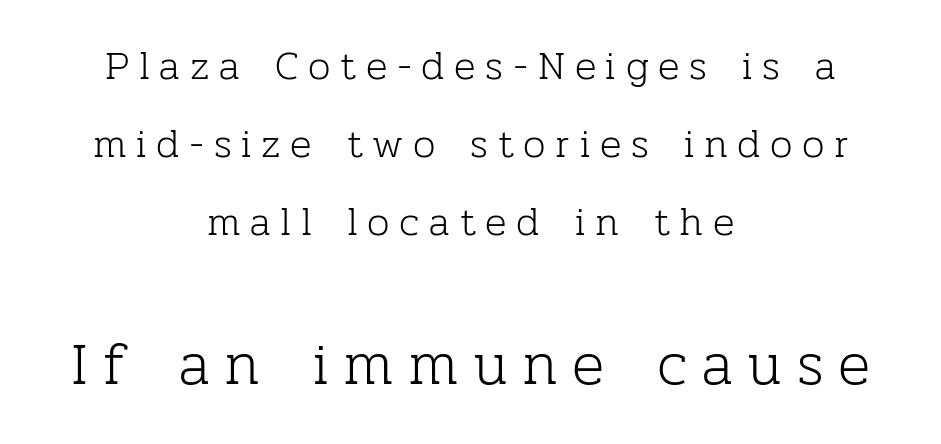
{"serif": "yes", "italic": "no", "bold": "no", "weight": "light", "width": "normal", "stroke_contrast": "low", "x_height": "medium", "monospaced": "no", "underline": "no", "align": "center", "line_spacing": "loose", "line_spacing_ratio": 1.95, "letter_spacing": "wide", "letter_spacing_em": 0.24, "larger_block": "second", "size_ratio": 1.5, "glyph_px": 60}
